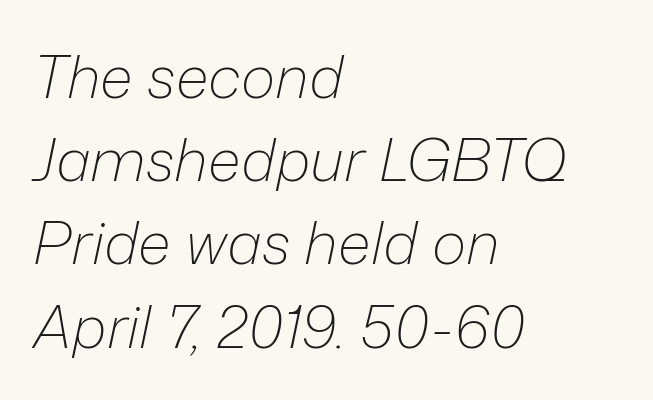
{"italic": "yes", "lean": "right", "slant_degrees": 12, "bold": "no", "weight": "light", "width": "normal", "stroke_contrast": "low", "x_height": "medium", "monospaced": "no", "underline": "no", "align": "left", "line_spacing": "normal", "line_spacing_ratio": 1.41, "letter_spacing": "normal", "letter_spacing_em": 0.0, "glyph_px": 59}
